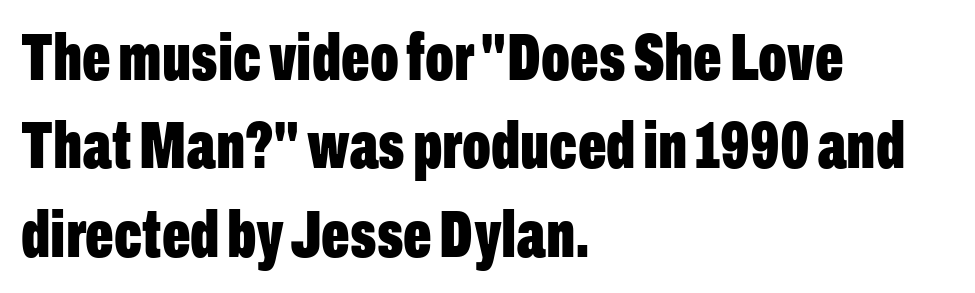
Q: Is the text bold? A: Yes.
Q: Is the text italic (slanted)? A: No, it is upright.
Q: Is the typeface a serif or a sans-serif typeface? A: Sans-serif.
Q: Is the text underlined? A: No.
Q: How is the paragraph aligned? A: Left-aligned.
Q: Is the spacing between letters normal or unusually wide? A: Normal.
Q: Is the spacing between lines tight, normal or loose? A: Normal.
Q: Width (condensed, normal, or wide)? A: Condensed.
Q: Stroke contrast? A: Low.
Q: x-height? A: Medium.
Q: Monospaced? A: No.
